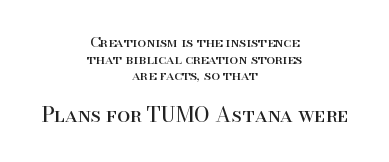
Q: Is the text bold? A: No.
Q: Is the text italic (slanted)? A: No, it is upright.
Q: Is the text underlined? A: No.
Q: How is the paragraph aligned? A: Centered.
Q: Is the spacing between letters normal or unusually wide? A: Normal.
Q: Which block of text is set in a larger size, the first (top) or the second (bottom)? A: The second (bottom) one.
